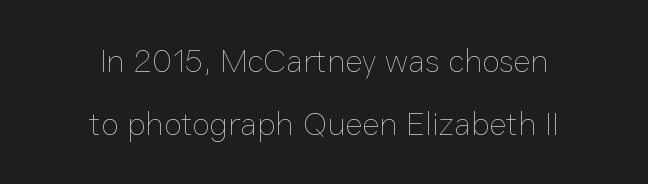
{"italic": "no", "bold": "no", "weight": "thin", "width": "normal", "stroke_contrast": "low", "x_height": "medium", "monospaced": "no", "underline": "no", "align": "center", "line_spacing": "loose", "line_spacing_ratio": 1.9, "letter_spacing": "normal", "letter_spacing_em": 0.0, "glyph_px": 33}
